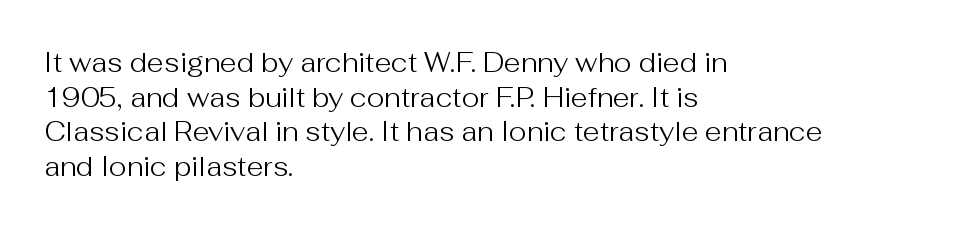
{"italic": "no", "bold": "no", "underline": "no", "align": "left", "line_spacing": "normal", "line_spacing_ratio": 1.28, "letter_spacing": "normal", "letter_spacing_em": 0.0, "glyph_px": 27}
